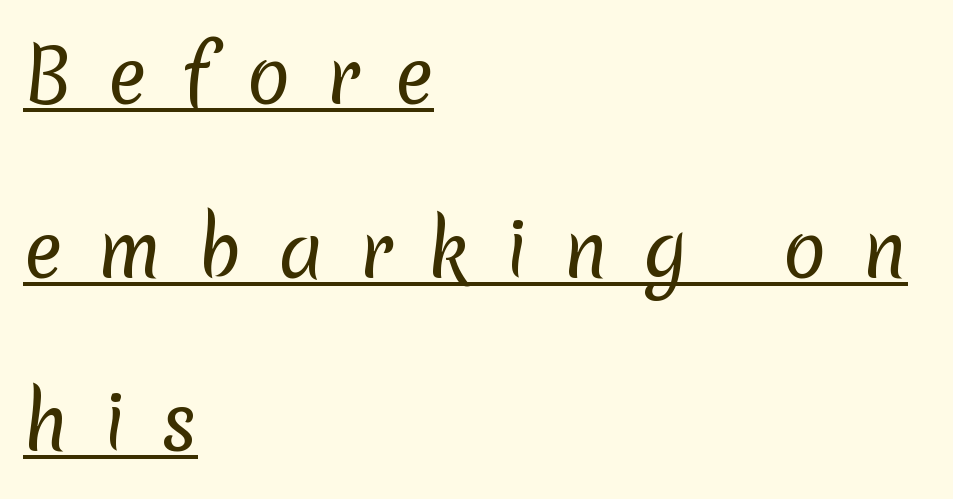
The characters are drawn with everyday or finer stroke widths. The face used here is proportionally spaced, like ordinary book or web type. Somebody hit Ctrl+U on this one — the words are underlined. Characters follow at a spacing far wider than the type designer built in. Students, observe: this is what heavily led, spacious text looks like.
